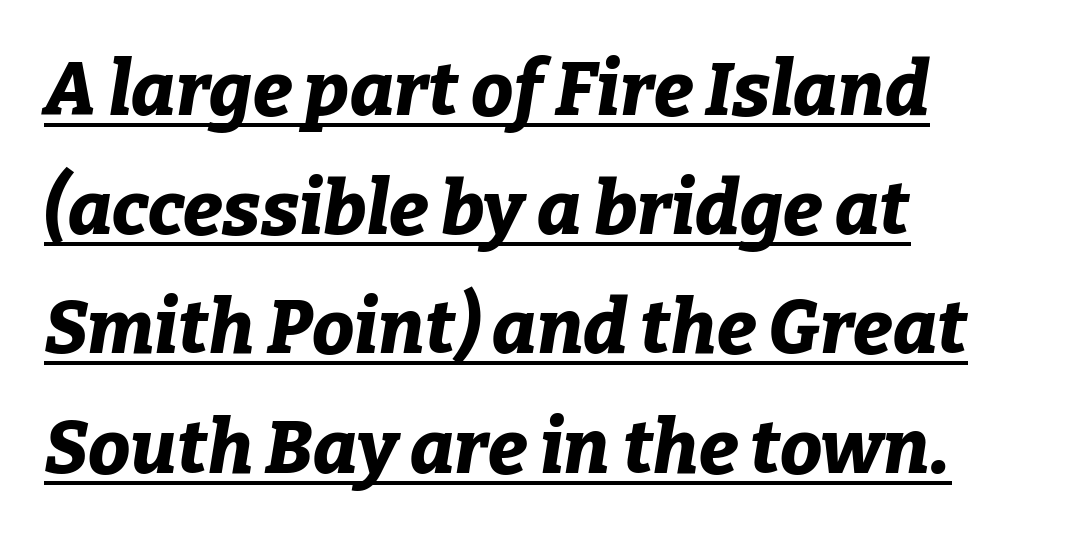
{"italic": "yes", "lean": "right", "slant_degrees": 9, "bold": "yes", "weight": "bold", "width": "normal", "stroke_contrast": "low", "x_height": "medium", "monospaced": "no", "underline": "yes", "align": "left", "line_spacing": "normal", "line_spacing_ratio": 1.59, "letter_spacing": "normal", "letter_spacing_em": 0.0, "glyph_px": 75}
